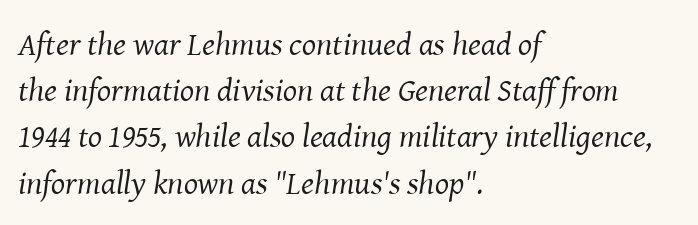
{"serif": "yes", "italic": "yes", "lean": "right", "slant_degrees": 8, "bold": "no", "weight": "regular", "width": "normal", "stroke_contrast": "medium", "x_height": "medium", "monospaced": "no", "underline": "no", "align": "left", "line_spacing": "normal", "line_spacing_ratio": 1.4, "letter_spacing": "normal", "letter_spacing_em": 0.0, "glyph_px": 33}
